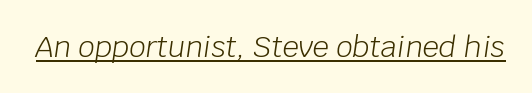
{"italic": "yes", "lean": "right", "slant_degrees": 8, "bold": "no", "weight": "light", "width": "normal", "stroke_contrast": "low", "x_height": "large", "monospaced": "no", "underline": "yes", "letter_spacing": "normal", "letter_spacing_em": 0.0, "glyph_px": 29}
